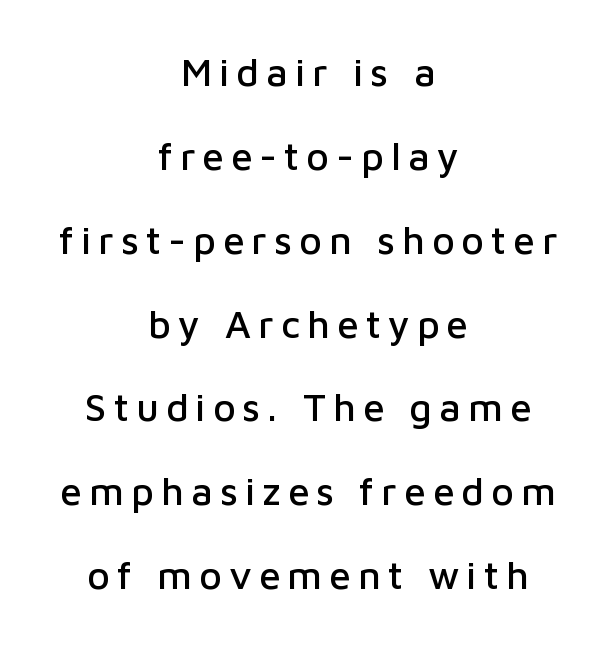
Q: Is the text italic (slanted)? A: No, it is upright.
Q: Is the typeface a serif or a sans-serif typeface? A: Sans-serif.
Q: Is the text underlined? A: No.
Q: How is the paragraph aligned? A: Centered.
Q: Is the spacing between lines tight, normal or loose? A: Loose.
Q: Width (condensed, normal, or wide)? A: Normal.
Q: Stroke contrast? A: Low.
Q: x-height? A: Medium.
Q: Monospaced? A: No.
